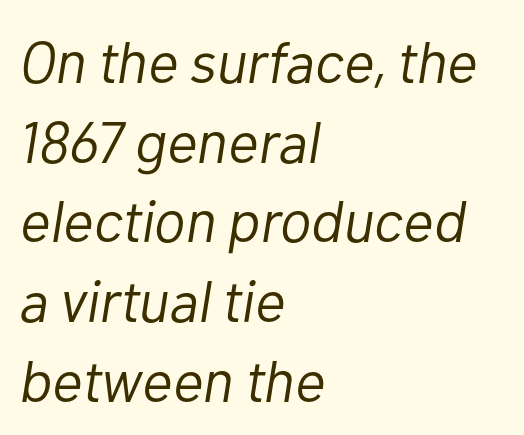
Q: Is the text bold? A: No.
Q: Is the text italic (slanted)? A: Yes, it leans right by about 10 degrees.
Q: Is the text underlined? A: No.
Q: How is the paragraph aligned? A: Left-aligned.
Q: Is the spacing between letters normal or unusually wide? A: Normal.
Q: Is the spacing between lines tight, normal or loose? A: Normal.
Q: Width (condensed, normal, or wide)? A: Normal.
Q: Stroke contrast? A: Low.
Q: x-height? A: Medium.
Q: Monospaced? A: No.
